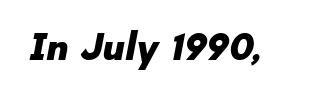
{"serif": "no", "bold": "yes", "weight": "heavy", "width": "normal", "stroke_contrast": "low", "x_height": "small", "monospaced": "no", "underline": "no", "letter_spacing": "normal", "letter_spacing_em": 0.0, "glyph_px": 39}
